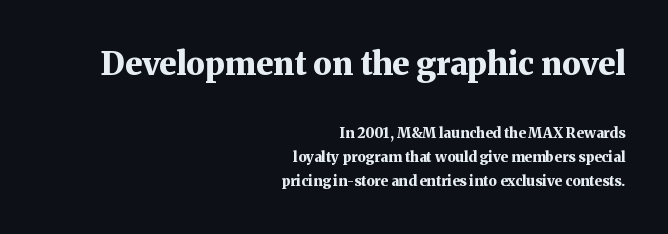
The image shows 32 px bold serif type, upright; set right-aligned, line spacing 1.73x, normal letter spacing, not underlined; the first (top) block is 2.29x larger; medium stroke contrast and a medium x-height.
